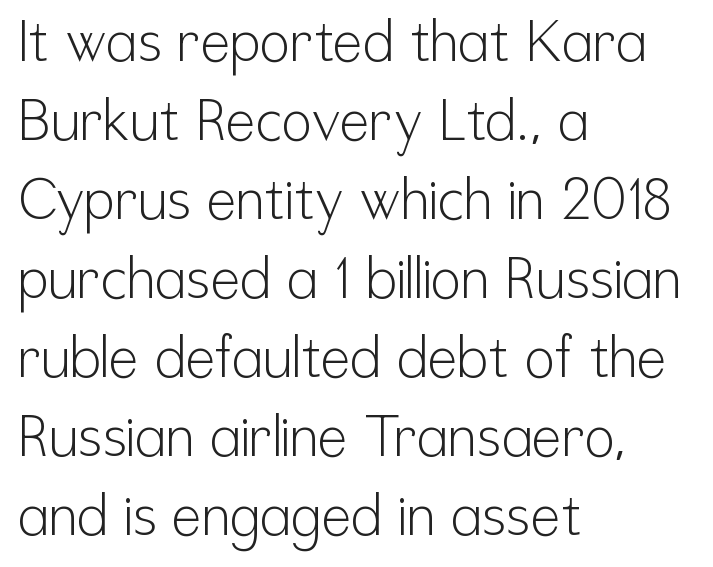
{"serif": "no", "italic": "no", "bold": "no", "weight": "light", "width": "condensed", "stroke_contrast": "low", "x_height": "medium", "monospaced": "no", "underline": "no", "align": "left", "line_spacing": "normal", "line_spacing_ratio": 1.41, "letter_spacing": "normal", "letter_spacing_em": 0.0, "glyph_px": 56}
